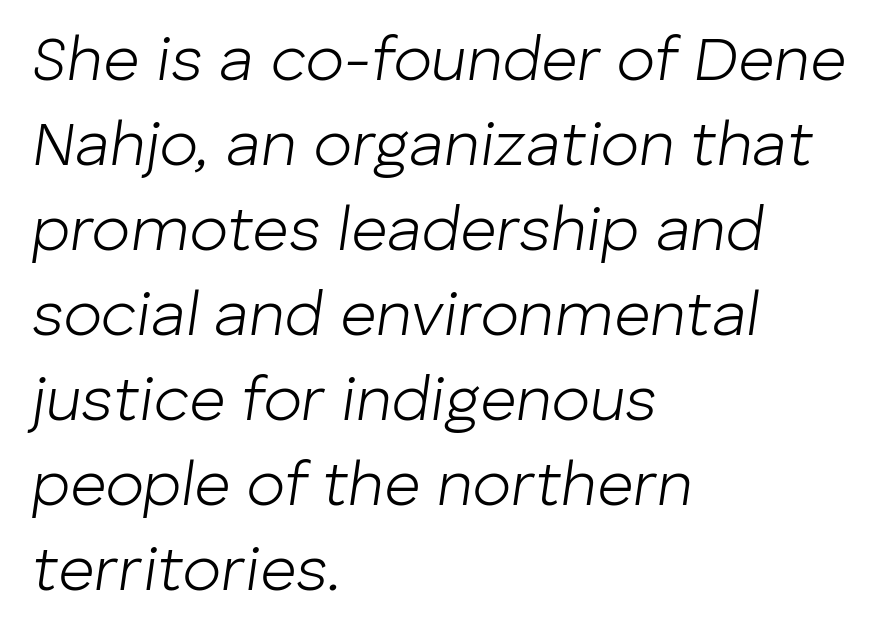
Q: Is the text bold? A: No.
Q: Is the text italic (slanted)? A: Yes, it leans right by about 8 degrees.
Q: Is the text underlined? A: No.
Q: How is the paragraph aligned? A: Left-aligned.
Q: Is the spacing between letters normal or unusually wide? A: Normal.
Q: Is the spacing between lines tight, normal or loose? A: Normal.
Q: Width (condensed, normal, or wide)? A: Normal.
Q: Stroke contrast? A: Low.
Q: x-height? A: Medium.
Q: Monospaced? A: No.
